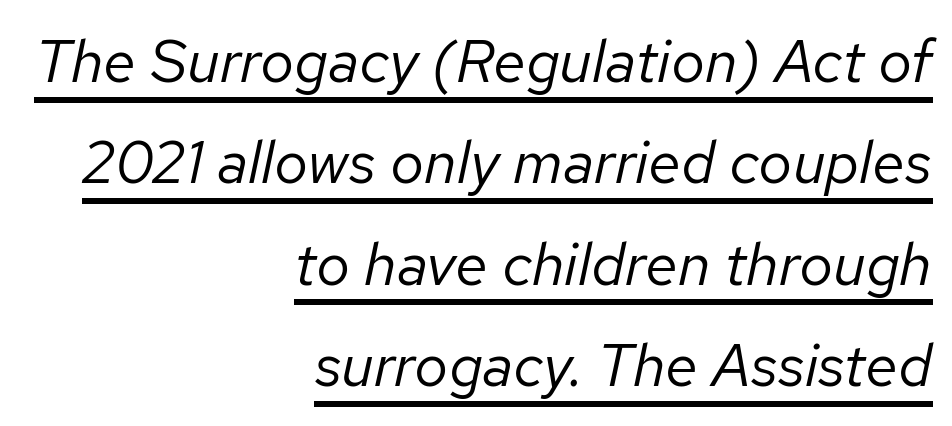
{"italic": "yes", "lean": "right", "slant_degrees": 12, "bold": "no", "weight": "regular", "width": "normal", "stroke_contrast": "low", "x_height": "medium", "monospaced": "no", "underline": "yes", "align": "right", "line_spacing": "normal", "line_spacing_ratio": 1.69, "letter_spacing": "normal", "letter_spacing_em": 0.0, "glyph_px": 60}
